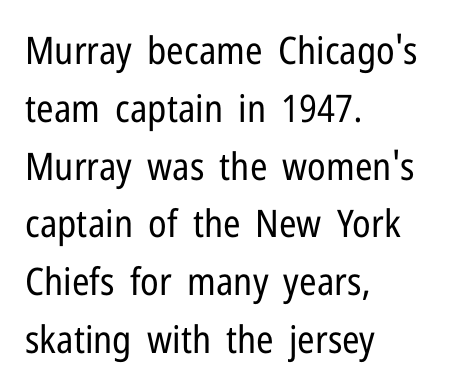
{"serif": "no", "italic": "no", "bold": "no", "weight": "regular", "width": "condensed", "stroke_contrast": "low", "x_height": "medium", "monospaced": "no", "underline": "no", "align": "left", "line_spacing": "normal", "line_spacing_ratio": 1.52, "letter_spacing": "normal", "letter_spacing_em": 0.0, "glyph_px": 38}
